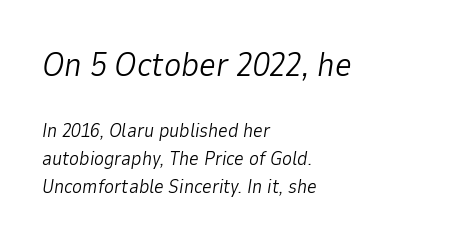
The image shows 33 px light type, italic (leaning right); set left-aligned, normal line spacing (1.48x), normal letter spacing, not underlined; the first (top) block is 1.74x larger; low stroke contrast and a medium x-height.
